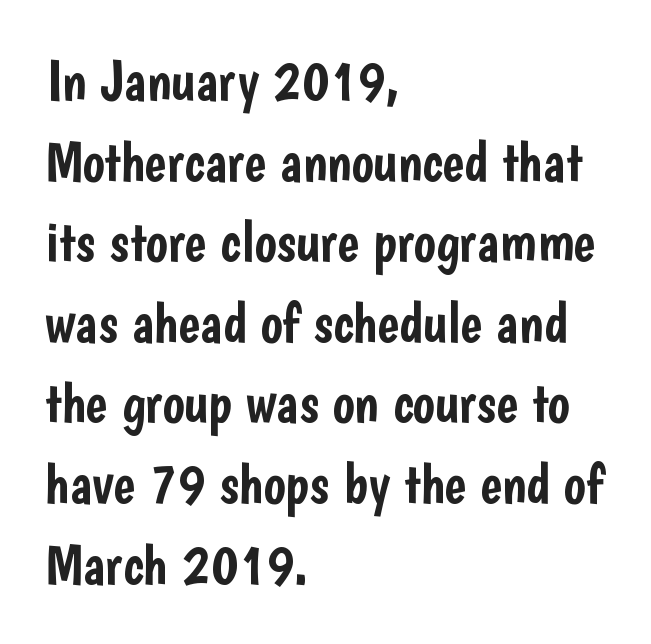
A typesetter would mark this as roman, not italic. Honestly, the row spacing looks completely unremarkable. You can tell from the bare stems that sans-serif type was used. Looks like regular typesetting: each glyph gets only the width it needs.
